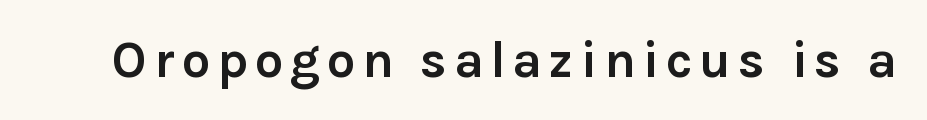
This sample uses an upright cut, with every glyph sitting square on the baseline. Serif or sans? Sans — the stroke terminals are bare. The zone under the glyphs is completely vacant. Chunky letters — that's bold for sure. Note the varied advance widths — an 'i' is clearly narrower than an 'm'.
